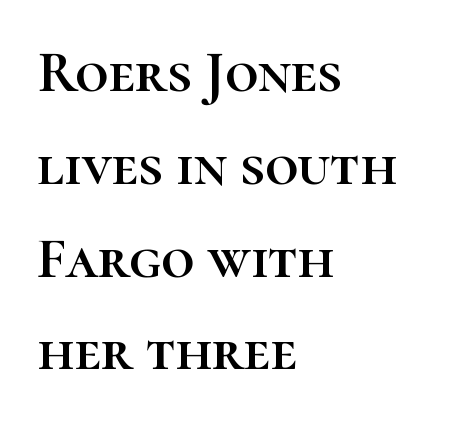
Q: Is the text italic (slanted)? A: No, it is upright.
Q: Is the text underlined? A: No.
Q: How is the paragraph aligned? A: Left-aligned.
Q: Is the spacing between letters normal or unusually wide? A: Normal.
Q: Is the spacing between lines tight, normal or loose? A: Normal.
Q: Width (condensed, normal, or wide)? A: Normal.
Q: Stroke contrast? A: High.
Q: x-height? A: Medium.
Q: Monospaced? A: No.
